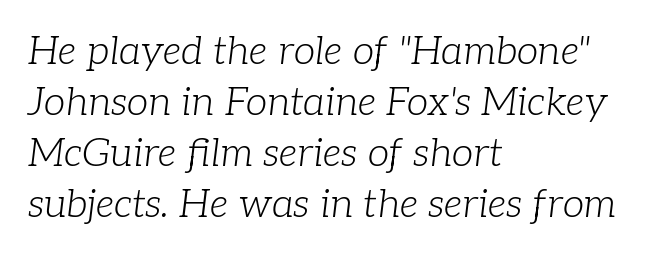
The lines in this sample share a left origin and differ only in where they stop. Each word holds together tightly as a unit, with standard inter-letter gaps. Stroke thickness stays within the range of a standard reading face or lighter. Descender tails drop into unmarked territory. Does the type have serifs? Yes, each stem ends in a small foot. Whoever set this chose a conventional vertical rhythm.
